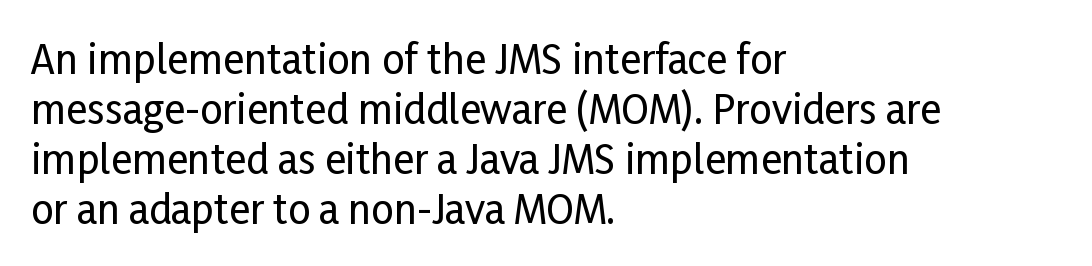
{"serif": "no", "italic": "no", "width": "condensed", "stroke_contrast": "low", "x_height": "medium", "monospaced": "no", "underline": "no", "align": "left", "line_spacing": "normal", "line_spacing_ratio": 1.25, "letter_spacing": "normal", "letter_spacing_em": 0.0, "glyph_px": 40}
